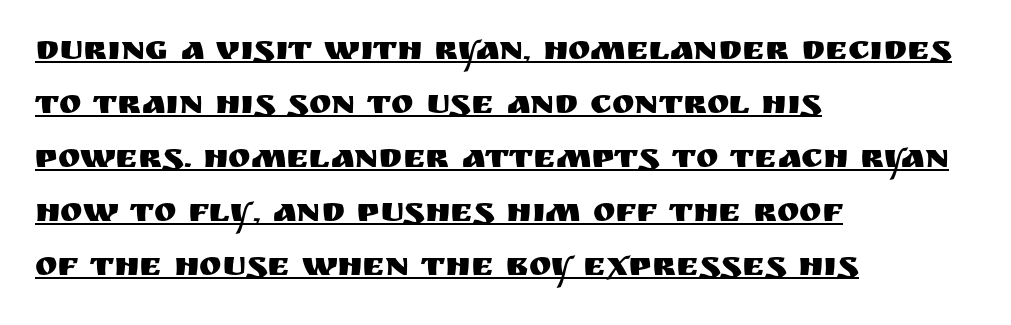
{"serif": "no", "italic": "no", "width": "normal", "stroke_contrast": "medium", "x_height": "large", "monospaced": "no", "underline": "yes", "align": "left", "line_spacing": "normal", "line_spacing_ratio": 1.59, "letter_spacing": "normal", "letter_spacing_em": 0.0, "glyph_px": 34}
